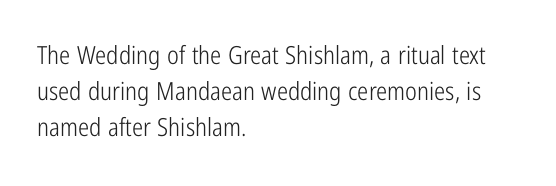
The cut favours lightness, reaching ordinary text weight at its darkest. Left-aligned paragraph, ragged on the right. There is no visible air inserted between adjacent glyphs. Has an underline been added? It has not. Upright lettering throughout. Leading matches the norm, producing a regular column.
